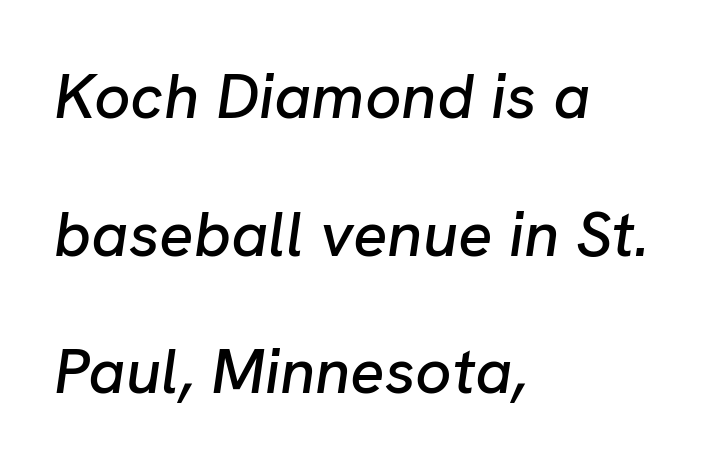
The horizontal fit of the characters is conventional and even. You can tell it's italic because the verticals aren't actually vertical. Teacher's note: observe the even left margin — that is flush-left alignment. Compared with typical paragraphs, the rows here are farther apart.
